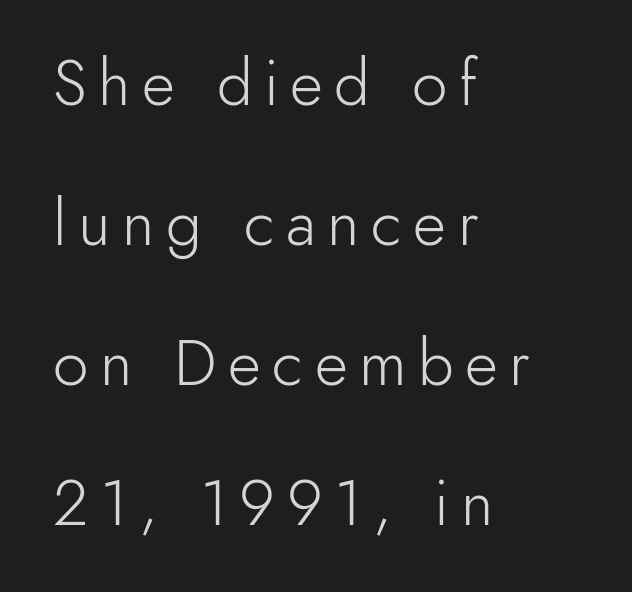
Q: Is the text bold? A: No.
Q: Is the text italic (slanted)? A: No, it is upright.
Q: Is the typeface a serif or a sans-serif typeface? A: Sans-serif.
Q: Is the text underlined? A: No.
Q: How is the paragraph aligned? A: Left-aligned.
Q: Is the spacing between lines tight, normal or loose? A: Loose.
Q: Width (condensed, normal, or wide)? A: Normal.
Q: x-height? A: Small.
Q: Monospaced? A: No.
